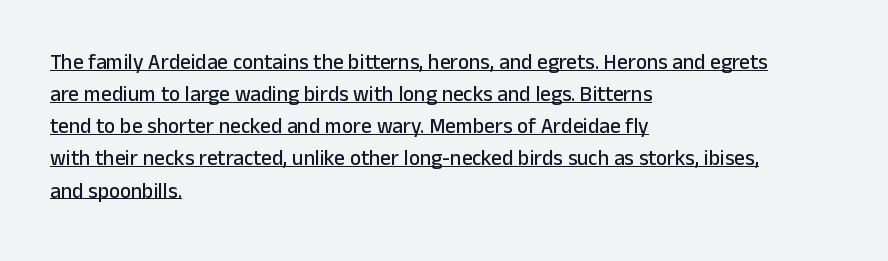
The image shows 21 px text type, upright; set left-aligned, normal line spacing (1.53x), normal letter spacing, underlined.
